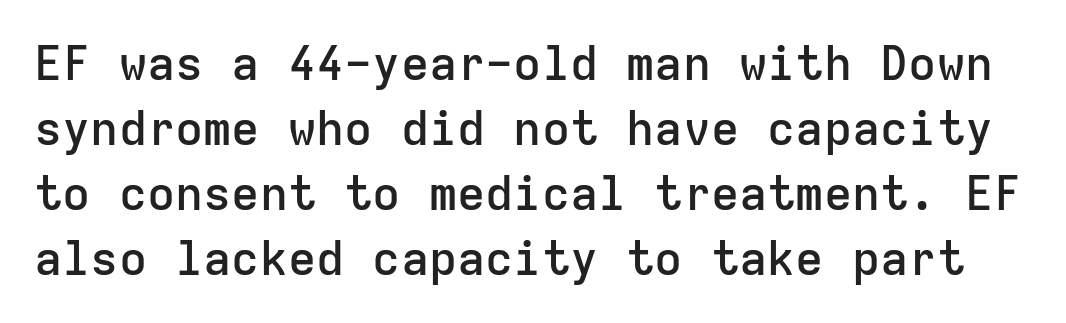
The image shows 47 px semibold sans-serif type, upright, monospaced; set normal line spacing (1.38x), normal letter spacing, not underlined; low stroke contrast and a medium x-height.
